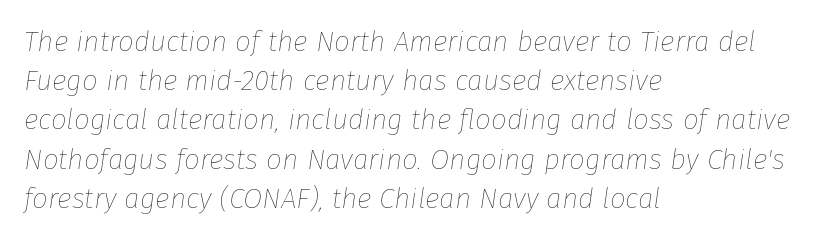
Q: Is the text bold? A: No.
Q: Is the text italic (slanted)? A: Yes, it leans right by about 8 degrees.
Q: Is the text underlined? A: No.
Q: How is the paragraph aligned? A: Left-aligned.
Q: Is the spacing between letters normal or unusually wide? A: Normal.
Q: Is the spacing between lines tight, normal or loose? A: Normal.
Q: Width (condensed, normal, or wide)? A: Normal.
Q: Stroke contrast? A: Low.
Q: x-height? A: Medium.
Q: Monospaced? A: No.
